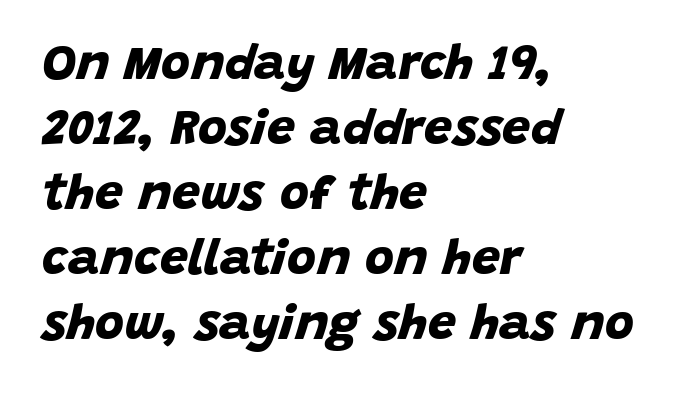
Q: Is the text bold? A: Yes.
Q: Is the typeface a serif or a sans-serif typeface? A: Sans-serif.
Q: Is the text underlined? A: No.
Q: How is the paragraph aligned? A: Left-aligned.
Q: Is the spacing between letters normal or unusually wide? A: Normal.
Q: Is the spacing between lines tight, normal or loose? A: Normal.
Q: Width (condensed, normal, or wide)? A: Normal.
Q: Stroke contrast? A: Low.
Q: x-height? A: Large.
Q: Monospaced? A: No.
